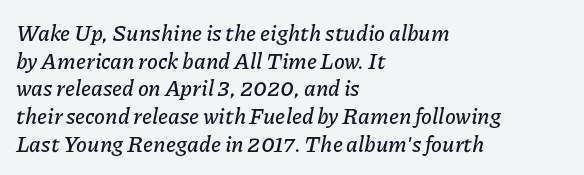
{"italic": "yes", "lean": "right", "slant_degrees": 11, "underline": "no", "align": "left", "line_spacing": "normal", "line_spacing_ratio": 1.26, "letter_spacing": "normal", "letter_spacing_em": 0.0, "glyph_px": 22}
